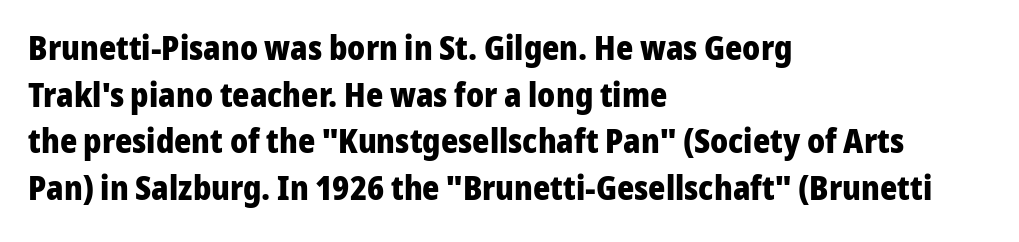
{"serif": "no", "italic": "no", "bold": "yes", "weight": "heavy", "width": "normal", "stroke_contrast": "low", "x_height": "medium", "monospaced": "no", "underline": "no", "align": "left", "line_spacing": "normal", "line_spacing_ratio": 1.41, "letter_spacing": "normal", "letter_spacing_em": 0.0, "glyph_px": 33}
